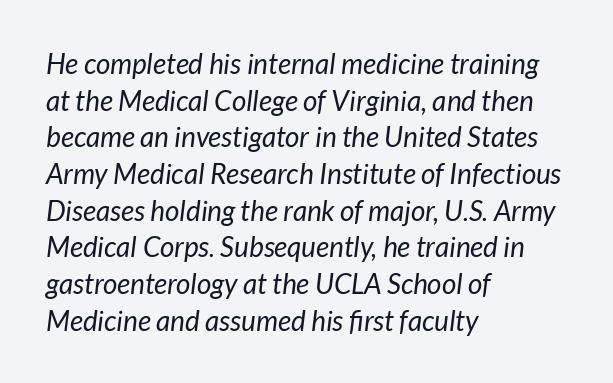
The image shows 28 px regular-weight type, italic (leaning right); set left-aligned, normal line spacing (1.31x), normal letter spacing, not underlined; low stroke contrast and a medium x-height.
